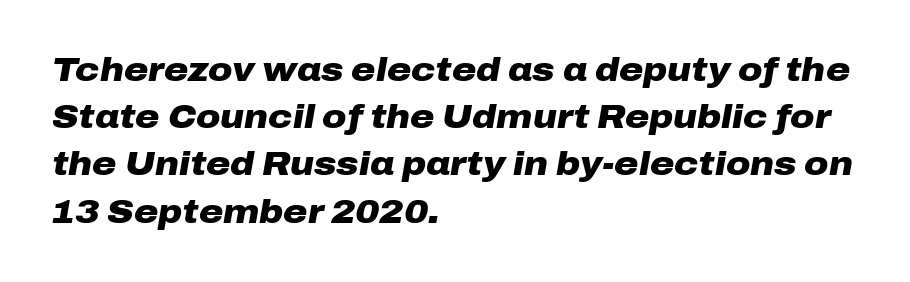
The image shows 33 px heavy, wide type, italic (leaning right); set left-aligned, normal line spacing (1.43x), normal letter spacing, not underlined; low stroke contrast and a medium x-height.
